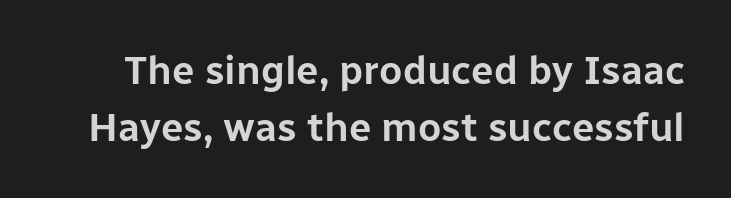
This sample has the flowing, uneven cadence of proportional lettering. Successive baselines arrive at the customary interval. Nope, no serifs anywhere on these letters. Each row of text sits above clean, open space. Ascenders rise straight up at ninety degrees.
